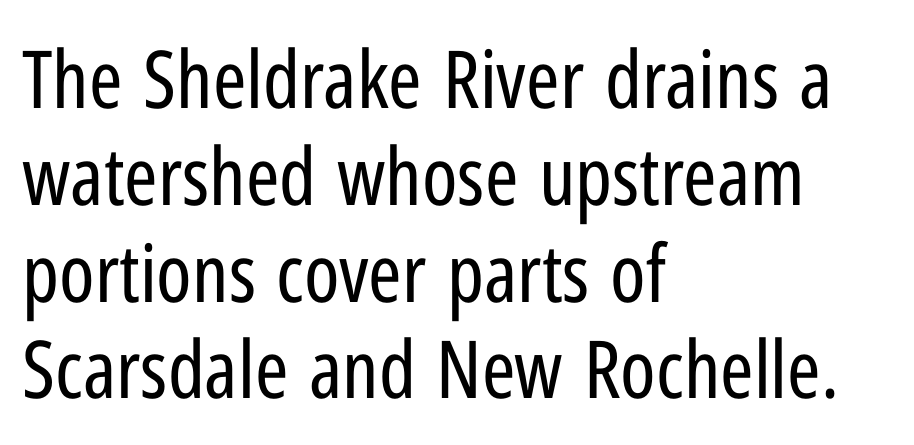
The image shows 80 px regular-weight, condensed sans-serif type, upright; set left-aligned, line spacing 1.21x, normal letter spacing, not underlined; low stroke contrast and a medium x-height.
